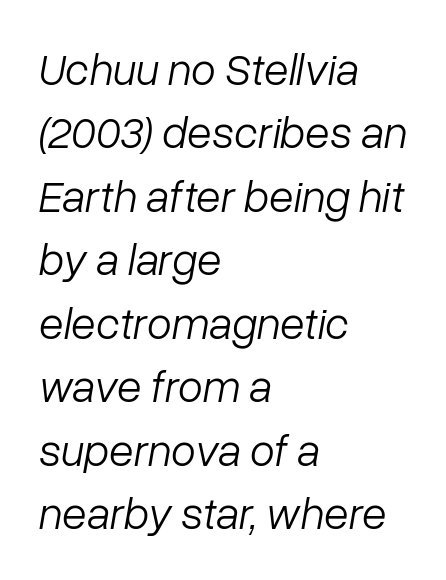
The image shows 45 px light type, italic (leaning right); set left-aligned, normal line spacing (1.41x), normal letter spacing, not underlined; low stroke contrast and a medium x-height.
